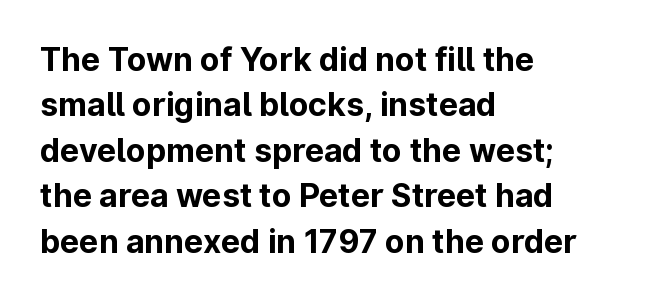
Q: Is the text bold? A: Yes.
Q: Is the text italic (slanted)? A: No, it is upright.
Q: Is the typeface a serif or a sans-serif typeface? A: Sans-serif.
Q: Is the text underlined? A: No.
Q: How is the paragraph aligned? A: Left-aligned.
Q: Is the spacing between letters normal or unusually wide? A: Normal.
Q: Is the spacing between lines tight, normal or loose? A: Normal.
Q: Width (condensed, normal, or wide)? A: Normal.
Q: Stroke contrast? A: Low.
Q: x-height? A: Medium.
Q: Monospaced? A: No.
